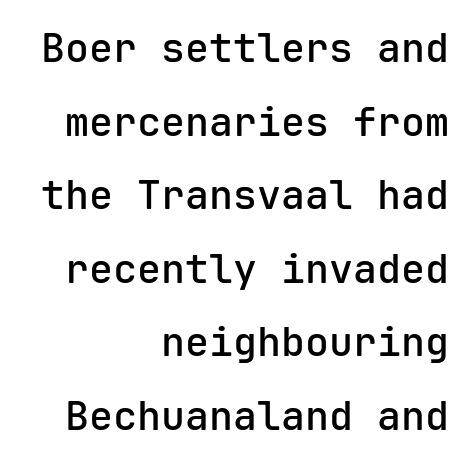
{"serif": "no", "italic": "no", "bold": "semi", "weight": "semibold", "width": "normal", "stroke_contrast": "low", "x_height": "medium", "monospaced": "yes", "underline": "no", "align": "right", "line_spacing_ratio": 1.84, "letter_spacing": "normal", "letter_spacing_em": 0.0, "glyph_px": 40}
